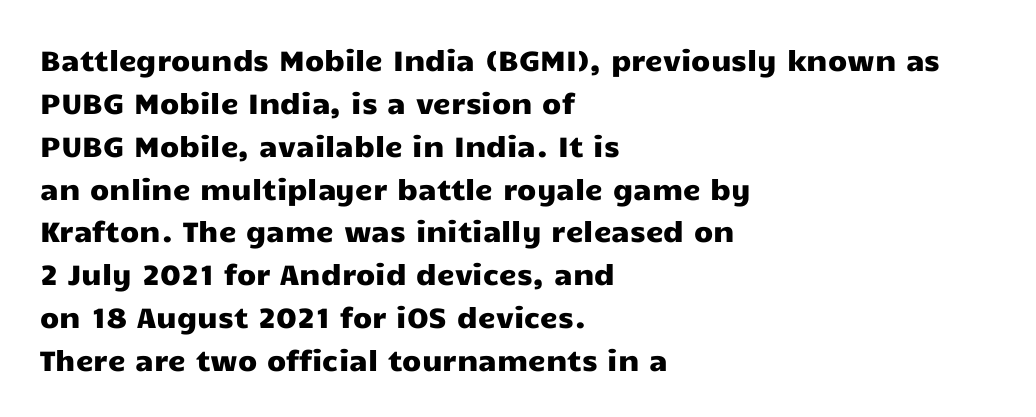
{"serif": "no", "italic": "no", "width": "wide", "stroke_contrast": "low", "x_height": "medium", "monospaced": "no", "underline": "no", "align": "left", "line_spacing": "normal", "line_spacing_ratio": 1.53, "letter_spacing": "normal", "letter_spacing_em": 0.0, "glyph_px": 28}
